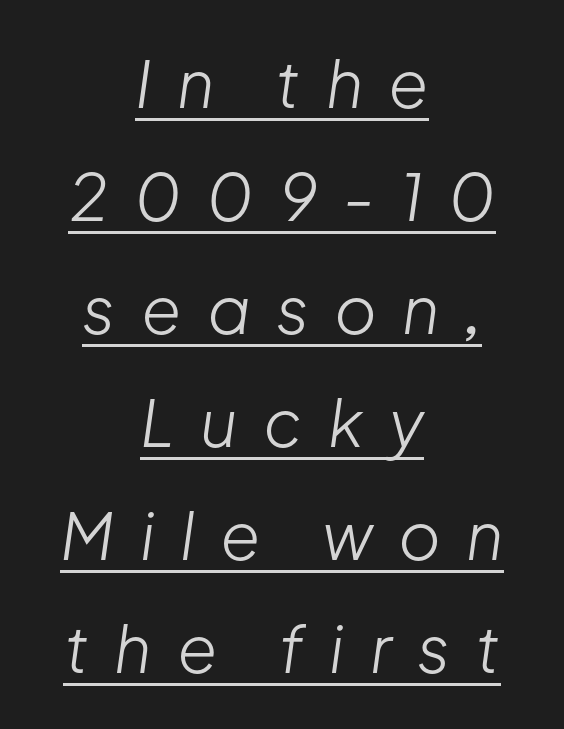
Casual observation: everything's sitting right in the middle. The tracking jumps out immediately: characters are airy and widely separated. Honestly, the underline is the first thing you notice here. The face used here has a pronounced slope to its letters. This sample has the flowing, uneven cadence of proportional lettering.
